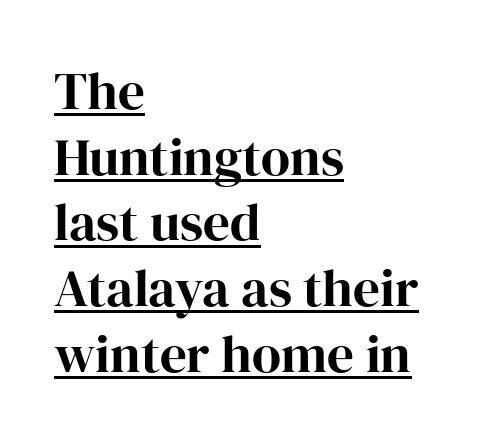
The image shows 53 px serif type, upright; set left-aligned, line spacing 1.24x, normal letter spacing, underlined; high stroke contrast and a medium x-height.
